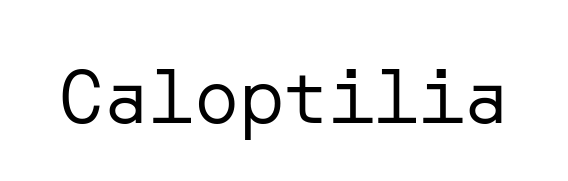
Type style note: lacks serifs. Glance below the letters and you will spot only blank space. This is the regular roman posture of the typeface. The horizontal fit of the characters is conventional and even.
